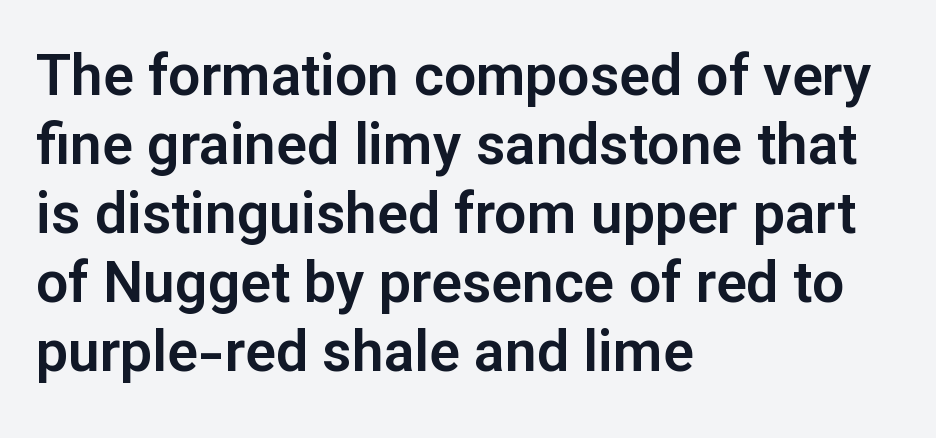
Unlike a traditional serif, this face leaves its strokes unadorned. Is there any slant? The stems are plumb. These lines stack with their left ends in a neat column. The face used here is proportionally spaced, like ordinary book or web type.
